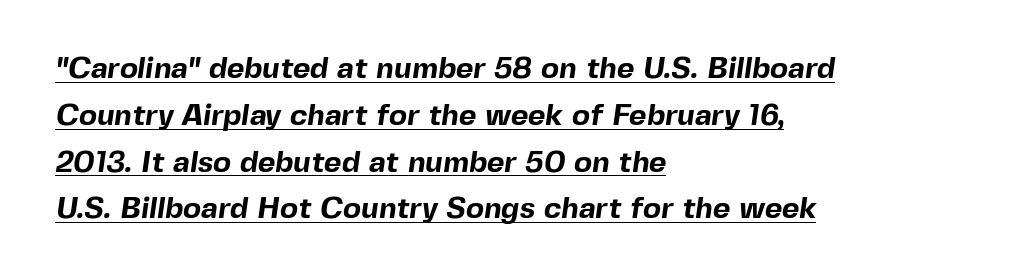
The image shows 30 px bold sans-serif type; set left-aligned, normal line spacing (1.56x), normal letter spacing, underlined; a medium x-height.
